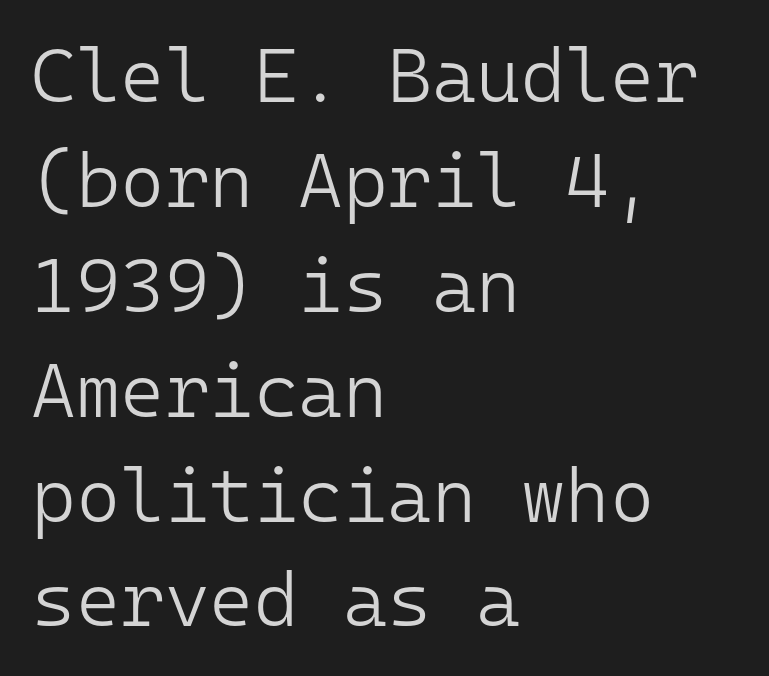
The designer left line spacing at the default. The setting favours the left margin, as ordinary paragraphs usually do. In terms of letterspacing, this is plain default setting. Stroke terminals: plain, sans-serif. The passage shown is typed in a monospace face where columns stay perfectly aligned.
